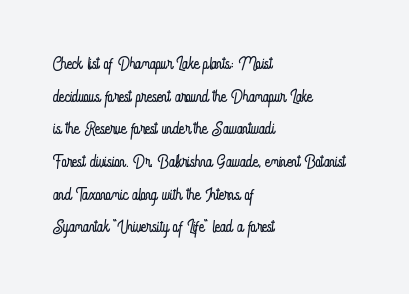
{"bold": "no", "underline": "no", "align": "left", "line_spacing": "normal", "line_spacing_ratio": 1.42, "letter_spacing": "normal", "letter_spacing_em": 0.0, "glyph_px": 23}
